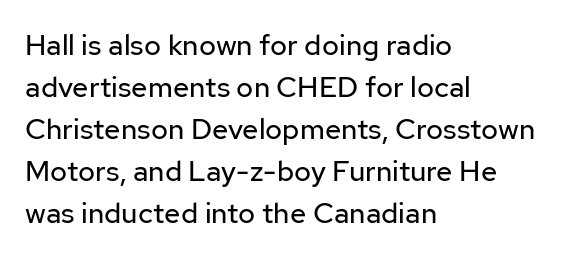
Q: Is the text bold? A: No.
Q: Is the text italic (slanted)? A: No, it is upright.
Q: Is the typeface a serif or a sans-serif typeface? A: Sans-serif.
Q: Is the text underlined? A: No.
Q: How is the paragraph aligned? A: Left-aligned.
Q: Is the spacing between letters normal or unusually wide? A: Normal.
Q: Is the spacing between lines tight, normal or loose? A: Normal.
Q: Width (condensed, normal, or wide)? A: Normal.
Q: Stroke contrast? A: Low.
Q: x-height? A: Medium.
Q: Monospaced? A: No.
